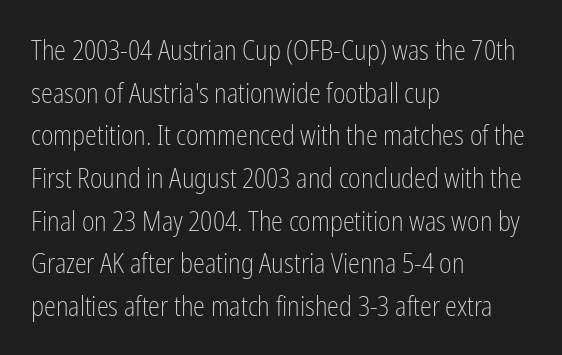
The image shows 27 px text type, upright; set left-aligned, normal line spacing (1.58x), normal letter spacing, not underlined.
